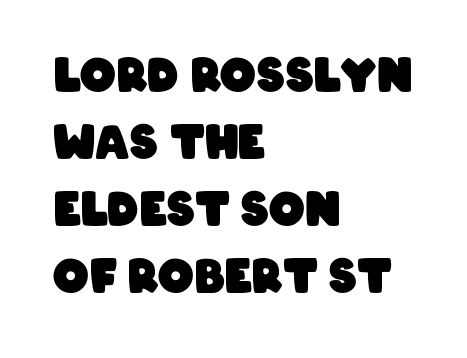
{"serif": "no", "bold": "yes", "weight": "heavy", "width": "condensed", "stroke_contrast": "low", "x_height": "large", "monospaced": "no", "underline": "no", "align": "left", "line_spacing": "normal", "line_spacing_ratio": 1.49, "letter_spacing": "normal", "letter_spacing_em": 0.0, "glyph_px": 45}
